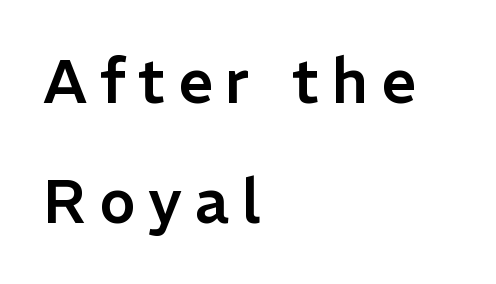
Q: Is the text italic (slanted)? A: No, it is upright.
Q: Is the typeface a serif or a sans-serif typeface? A: Sans-serif.
Q: Is the text underlined? A: No.
Q: How is the paragraph aligned? A: Left-aligned.
Q: Is the spacing between letters normal or unusually wide? A: Unusually wide.
Q: Is the spacing between lines tight, normal or loose? A: Loose.
Q: Width (condensed, normal, or wide)? A: Normal.
Q: Stroke contrast? A: Low.
Q: x-height? A: Medium.
Q: Monospaced? A: No.
